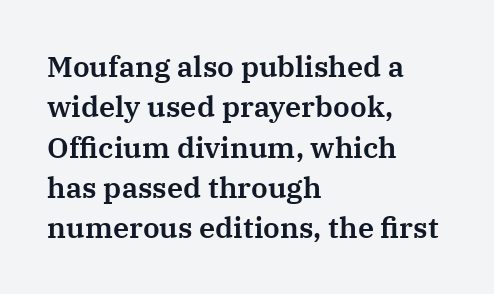
Posture: vertical. Unlike a clean sans, this face finishes its strokes with serifs. A typesetter would call this proportional, since set widths differ per character. A normal amount of white space separates one row of letters from the next. The compositor pushed each line to the left boundary.
